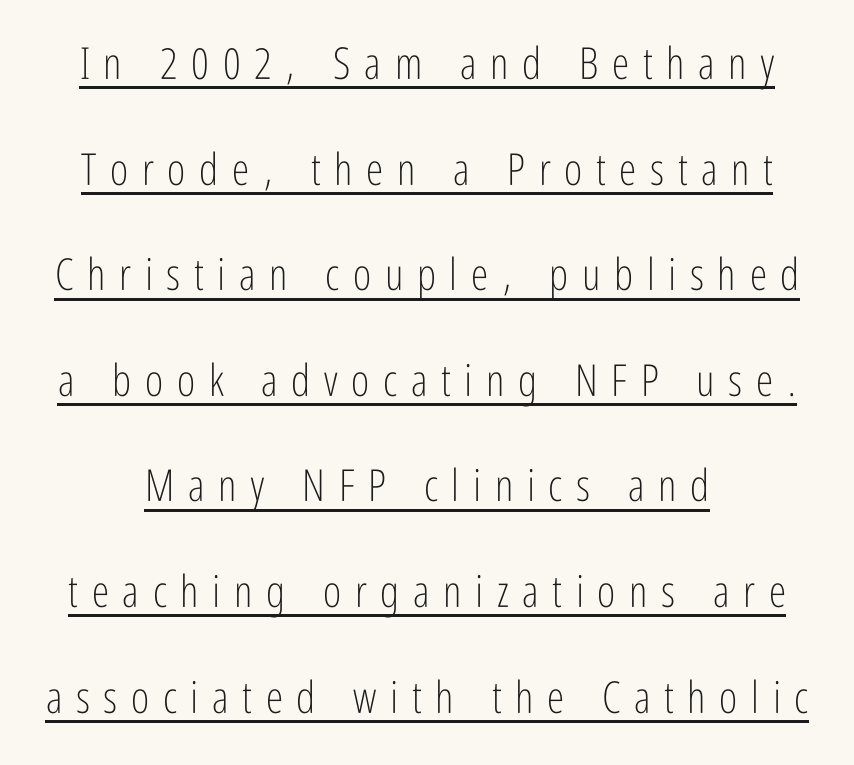
{"serif": "no", "italic": "no", "bold": "no", "weight": "light", "width": "condensed", "stroke_contrast": "low", "x_height": "medium", "monospaced": "no", "underline": "yes", "line_spacing": "loose", "line_spacing_ratio": 2.4, "letter_spacing": "wide", "letter_spacing_em": 0.31, "glyph_px": 44}
